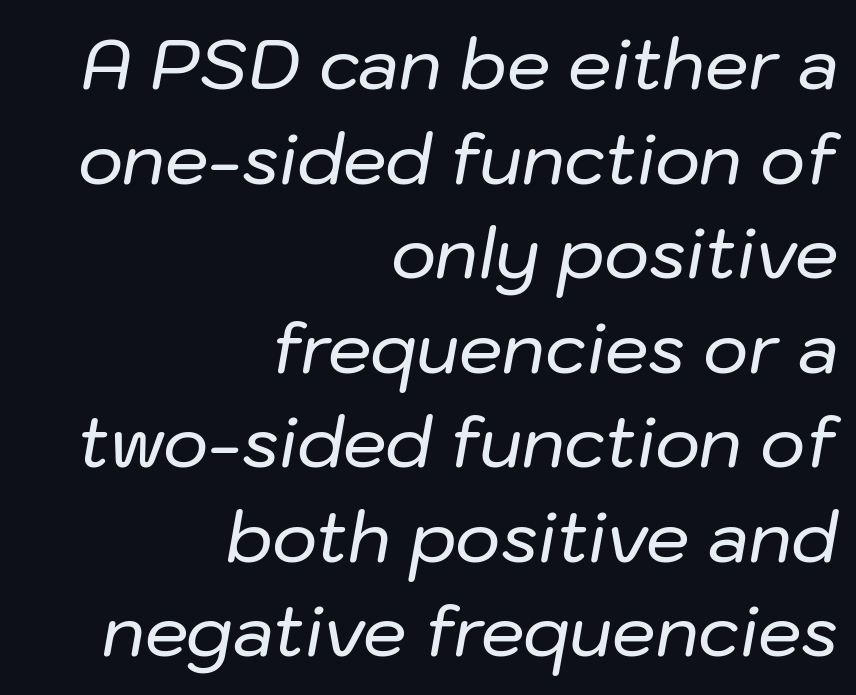
The image shows 69 px text type, italic (leaning right); set right-aligned, normal line spacing (1.37x), normal letter spacing, not underlined; low stroke contrast and a medium x-height.
